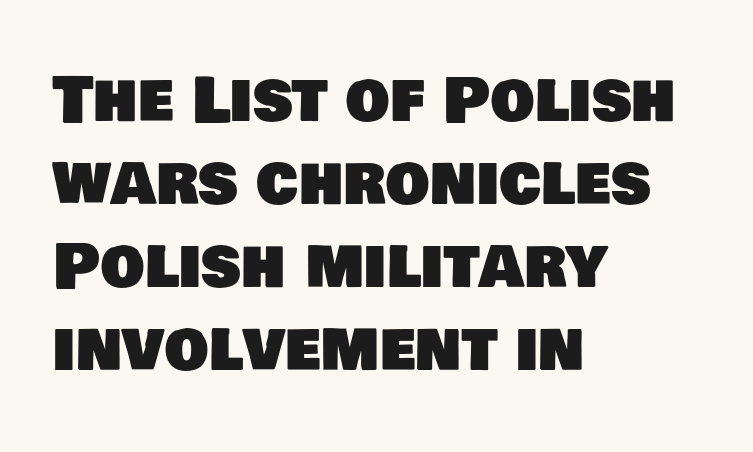
The image shows 62 px sans-serif type; set left-aligned, normal line spacing (1.34x), normal letter spacing, not underlined; low stroke contrast and a large x-height.
